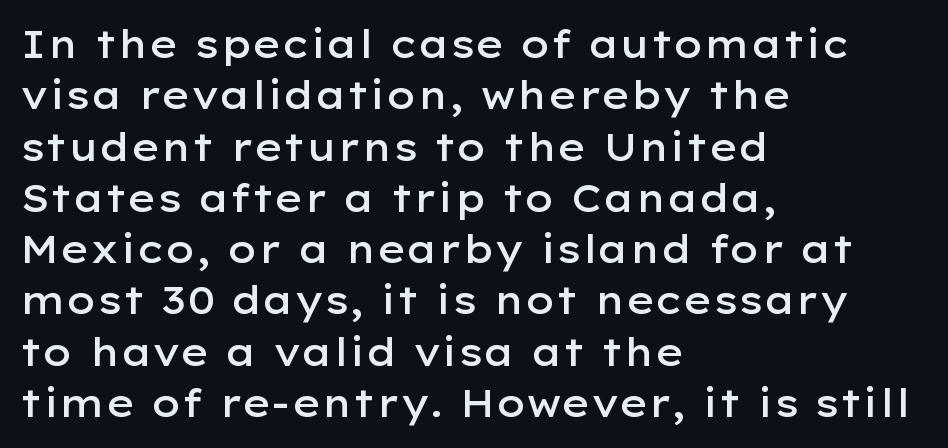
The image shows 38 px semibold, wide sans-serif type, upright; set left-aligned, normal line spacing (1.35x), normal letter spacing, not underlined; low stroke contrast and a medium x-height.
